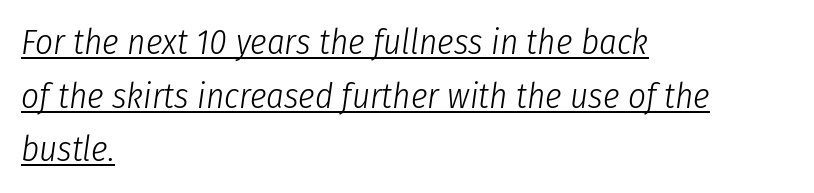
Notice how descenders clear the ascenders below comfortably — that's standard leading. Characters follow at the spacing the type designer built in. Underlining? Definitely there. You could not count columns in this text — the font is proportionally spaced. All the whitespace from short lines collects on the right. The lettering tilts uniformly, giving the passage an italic look.
